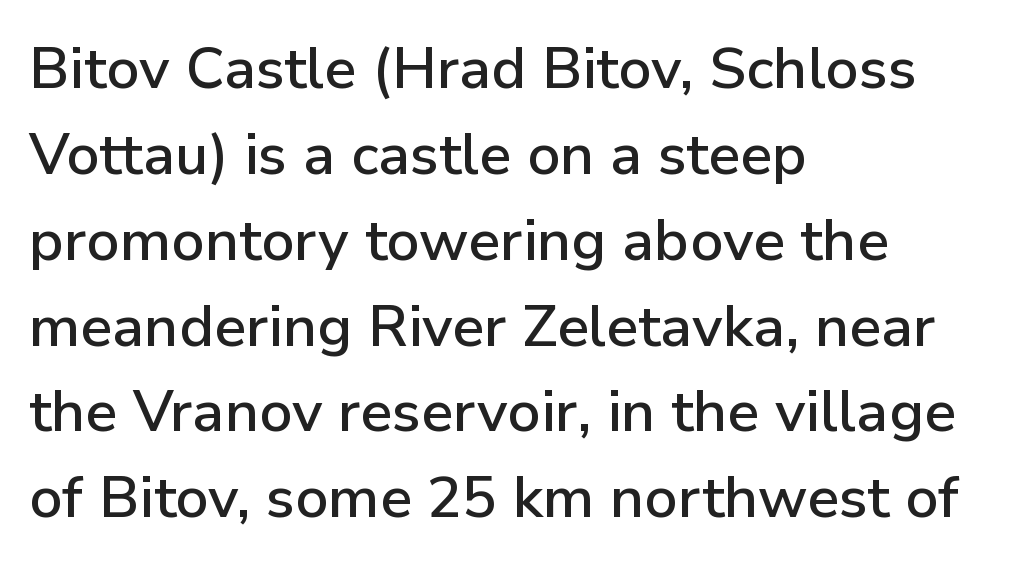
The image shows 58 px sans-serif type, upright; set left-aligned, normal line spacing (1.48x), normal letter spacing, not underlined; low stroke contrast and a medium x-height.
